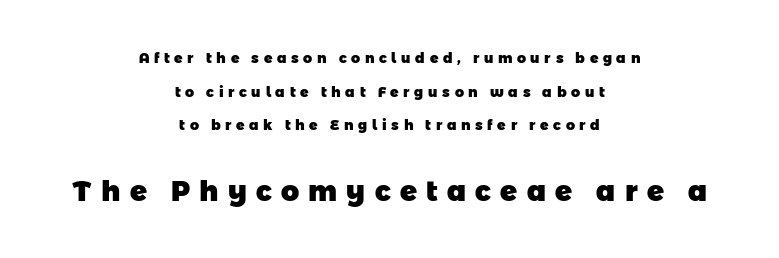
{"serif": "no", "bold": "yes", "weight": "heavy", "width": "normal", "stroke_contrast": "low", "x_height": "medium", "monospaced": "no", "underline": "no", "align": "center", "line_spacing": "loose", "line_spacing_ratio": 2.41, "letter_spacing": "wide", "letter_spacing_em": 0.33, "larger_block": "second", "size_ratio": 2.0, "glyph_px": 28}
